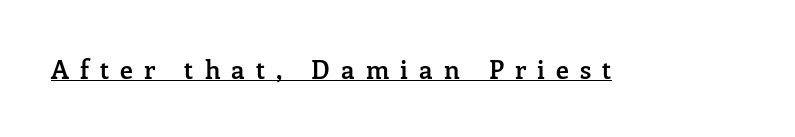
{"italic": "no", "bold": "semi", "underline": "yes", "letter_spacing": "wide", "letter_spacing_em": 0.43, "glyph_px": 26}
